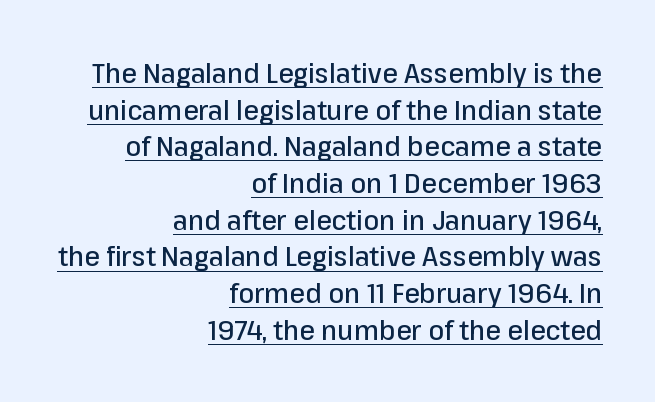
{"serif": "no", "italic": "no", "width": "normal", "stroke_contrast": "low", "x_height": "medium", "monospaced": "no", "underline": "yes", "align": "right", "line_spacing": "normal", "line_spacing_ratio": 1.31, "letter_spacing": "normal", "letter_spacing_em": 0.0, "glyph_px": 28}
